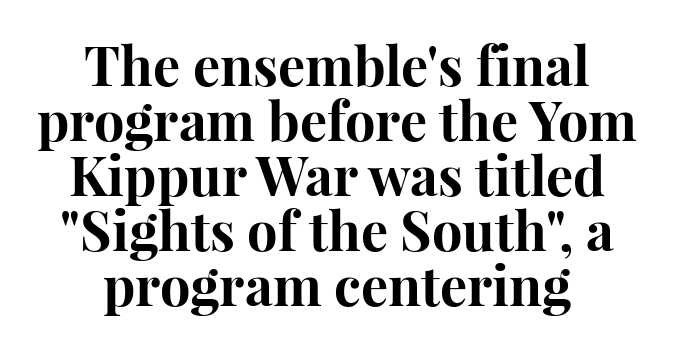
The image shows 54 px bold serif type, upright; set centered, tight line spacing (1.02x), normal letter spacing, not underlined; high stroke contrast and a medium x-height.
